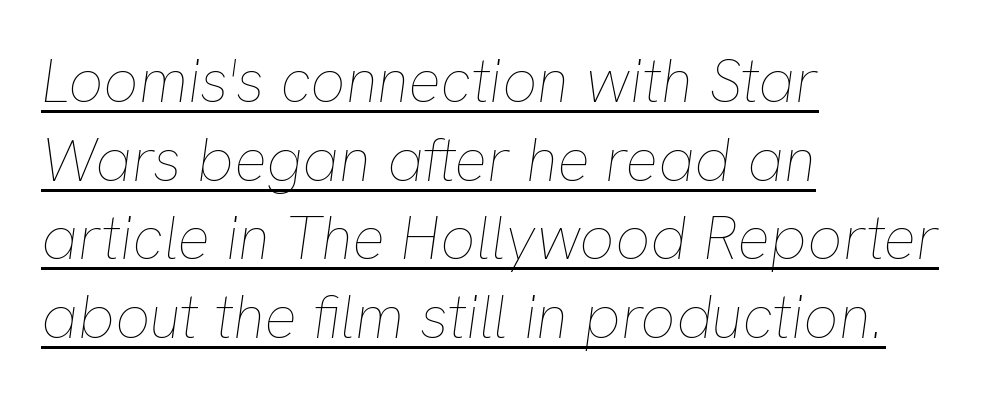
The image shows 61 px thin type, italic (leaning right); set left-aligned, normal line spacing (1.29x), normal letter spacing, underlined; low stroke contrast and a medium x-height.
